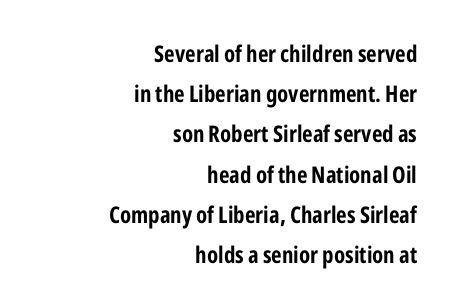
Unlike italic type, these characters show no tilt at all. The tracking reads as untouched default to a designer's eye. Horizontal alignment here is rightward, an uncommon choice for prose. This rendering features lettering with no underline. Chunky letters — that's bold for sure.
